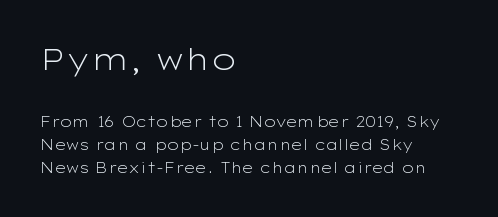
{"serif": "no", "italic": "no", "bold": "no", "weight": "light", "width": "wide", "stroke_contrast": "low", "x_height": "medium", "monospaced": "no", "underline": "no", "align": "left", "line_spacing": "normal", "line_spacing_ratio": 1.63, "letter_spacing": "normal", "letter_spacing_em": 0.0, "larger_block": "first", "size_ratio": 2.14, "glyph_px": 30}
